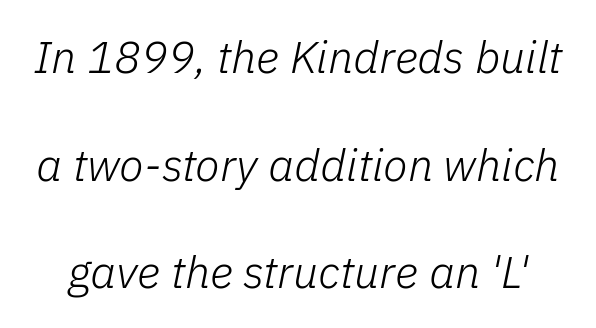
Q: Is the text bold? A: No.
Q: Is the text italic (slanted)? A: Yes, it leans right by about 11 degrees.
Q: Is the text underlined? A: No.
Q: Is the spacing between letters normal or unusually wide? A: Normal.
Q: Is the spacing between lines tight, normal or loose? A: Loose.
Q: Width (condensed, normal, or wide)? A: Normal.
Q: Stroke contrast? A: Low.
Q: x-height? A: Medium.
Q: Monospaced? A: No.
